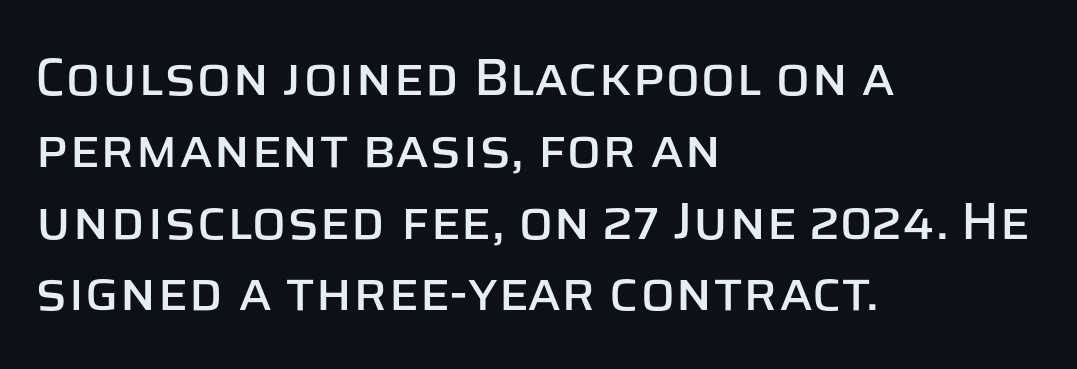
The foot of each line stays bare and open. Font category for this specimen: sans-serif. Varying glyph widths throughout — classic text-font behaviour. The text block is weighted toward the left margin, trailing off unevenly rightward. If you drew a line through each stem, it would be perfectly vertical. Nothing unusual about the tracking: characters are spaced as the font intends.
